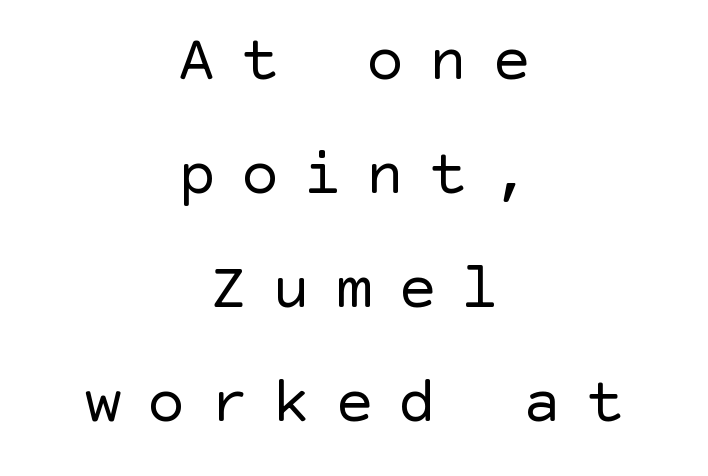
{"serif": "no", "italic": "no", "bold": "no", "weight": "regular", "width": "normal", "x_height": "large", "underline": "no", "align": "center", "line_spacing_ratio": 1.78, "letter_spacing": "wide", "letter_spacing_em": 0.38, "glyph_px": 64}
